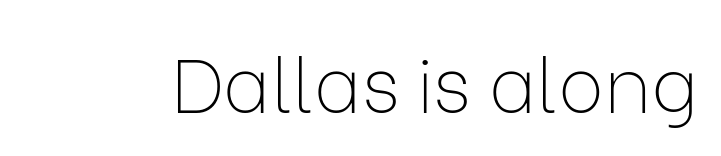
Rule under the text: the space is simply empty. Do the letters lean? They stand straight. These lines are rendered in a variable-pitch font. Compared with typical body copy, the letter spacing here is the same.
